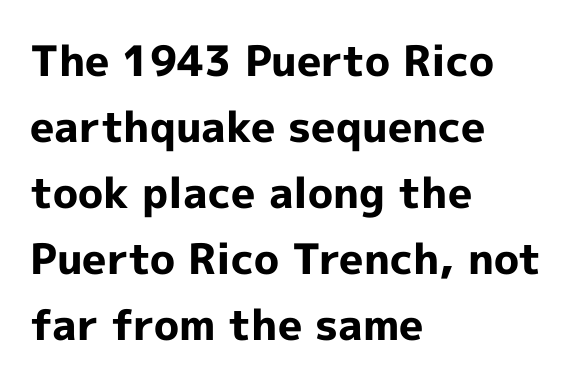
Q: Is the text bold? A: Yes.
Q: Is the text italic (slanted)? A: No, it is upright.
Q: Is the typeface a serif or a sans-serif typeface? A: Sans-serif.
Q: Is the text underlined? A: No.
Q: How is the paragraph aligned? A: Left-aligned.
Q: Is the spacing between letters normal or unusually wide? A: Normal.
Q: Is the spacing between lines tight, normal or loose? A: Normal.
Q: Width (condensed, normal, or wide)? A: Normal.
Q: x-height? A: Medium.
Q: Monospaced? A: No.
